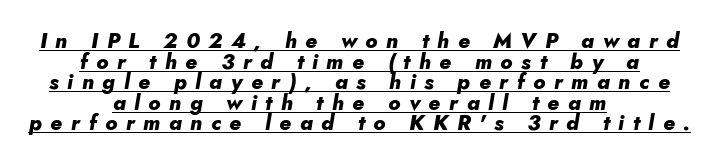
Does the leading feel generous? Not at all — it's pinched. Notice how the stems are inclined rather than vertical — that's the hallmark of italics. The passage is arranged like a title page — every line centered. The face used here appears with an underline applied. The rendering uses a bold face; every stroke is thick and dark.
